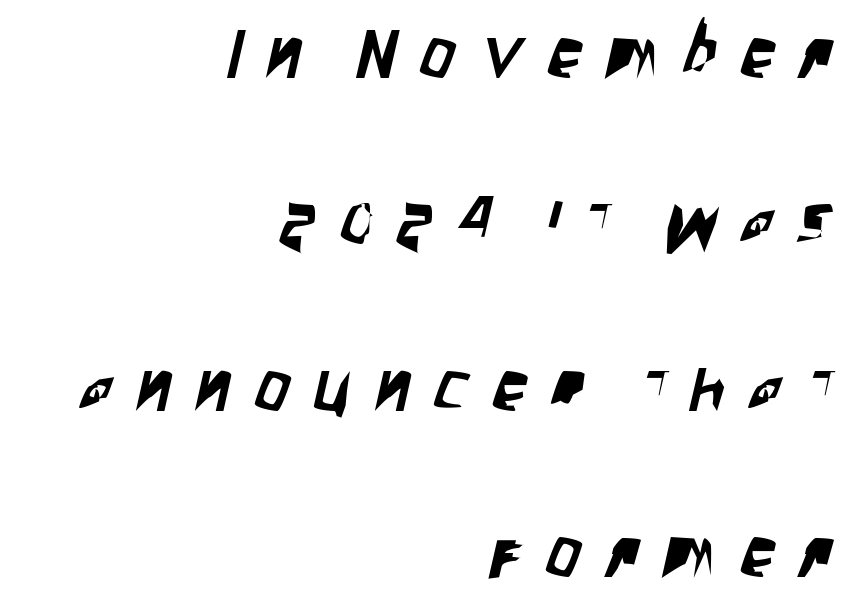
{"serif": "no", "width": "condensed", "stroke_contrast": "low", "x_height": "large", "monospaced": "no", "underline": "no", "align": "right", "line_spacing": "loose", "line_spacing_ratio": 2.41, "letter_spacing": "wide", "letter_spacing_em": 0.35, "glyph_px": 69}
